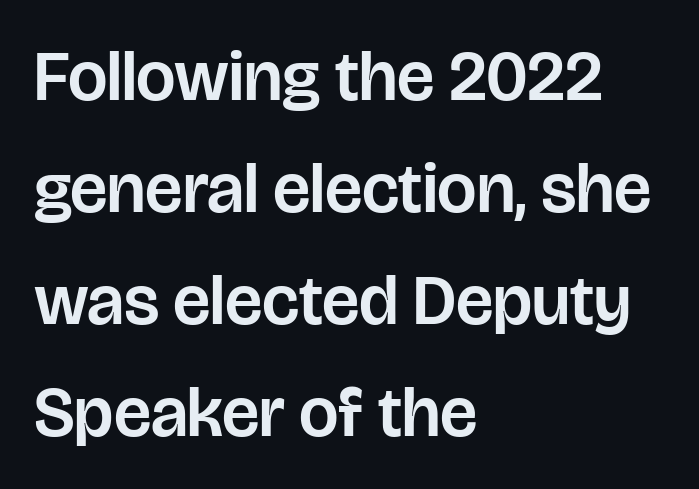
Alignment: flush left. A bare baseline throughout the passage. This sample uses an upright cut, with every glyph sitting square on the baseline. You can tell from the bare stems that sans-serif type was used. The passage shown has conventional tracking throughout.
